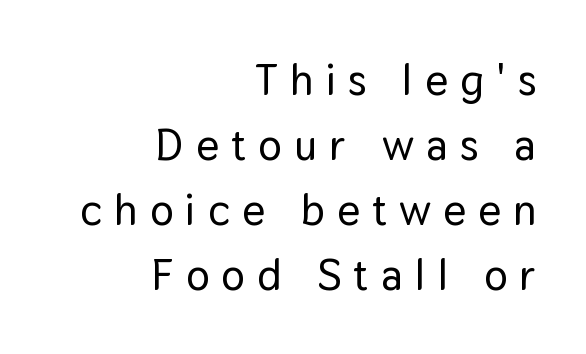
Looks like regular typesetting: each glyph gets only the width it needs. The passage is arranged like a letterhead date or caption credit — flush right. Posture: straight, roman, zero tilt. Type without underlining. Observe the wide spacing: letters keep a clear distance from each other. Regarding leading, the lines here are spaced in the standard way.
